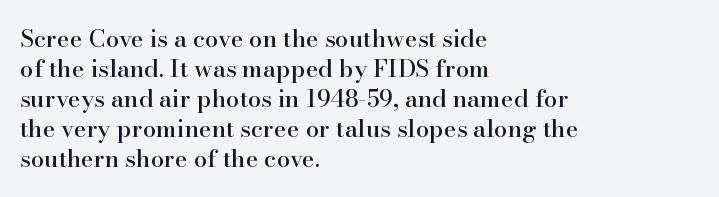
The image shows 24 px text type, upright; set left-aligned, normal line spacing (1.25x), normal letter spacing, not underlined.
